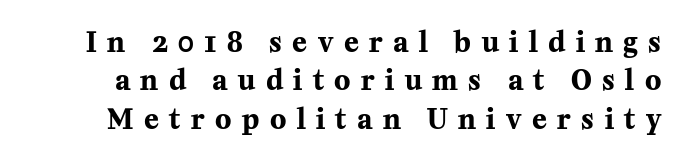
Q: Is the text bold? A: Yes.
Q: Is the text italic (slanted)? A: No, it is upright.
Q: Is the text underlined? A: No.
Q: Is the spacing between letters normal or unusually wide? A: Unusually wide.
Q: Is the spacing between lines tight, normal or loose? A: Normal.
